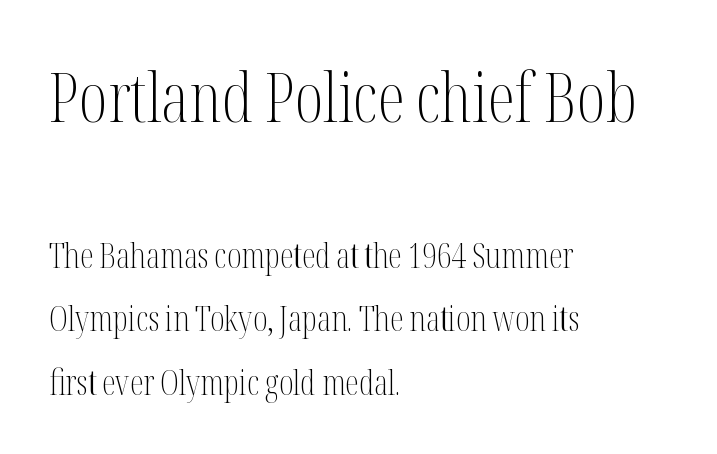
The passage shown is typeset with a serif family. Caption: standard tracking, unaltered. The initial chunk of copy outweighs the following chunk in type size. The passage is arranged the way most books set body copy — flush left.
